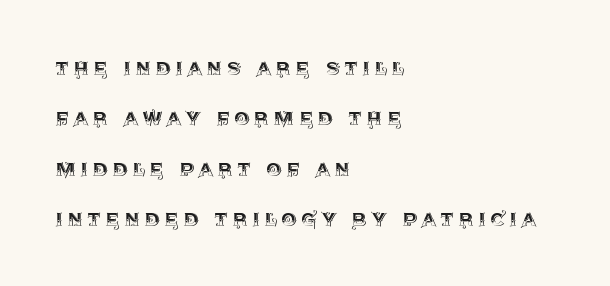
Vertically, the passage feels expansive, rows floating well apart. Ascenders rise straight up at ninety degrees. Reading down the block, your eye returns to a fixed left position each line. Type without underlining.
